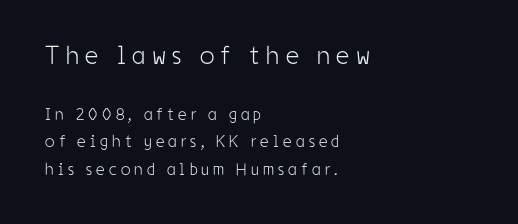
{"italic": "no", "bold": "no", "underline": "no", "align": "left", "line_spacing": "normal", "line_spacing_ratio": 1.62, "letter_spacing": "wide", "letter_spacing_em": 0.25, "larger_block": "first", "size_ratio": 1.53, "glyph_px": 26}
